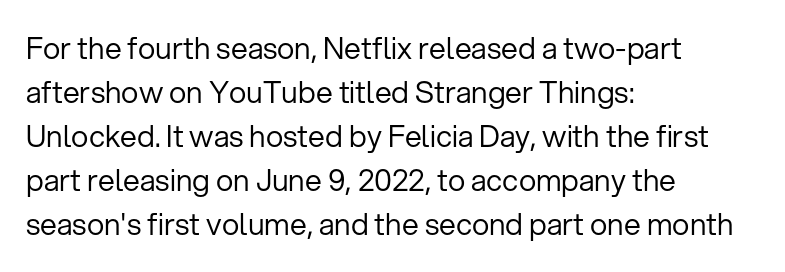
The cut favours lightness, reaching ordinary text weight at its darkest. These lines are rendered in a variable-pitch font. Short note: letters normally spaced. The area under the type is left untouched. The font family rendered here belongs to the sans-serif group.
